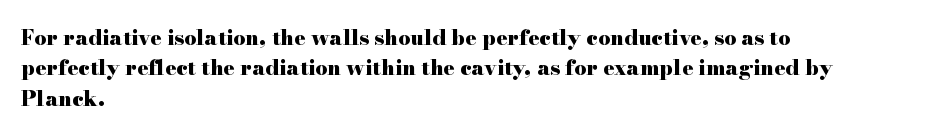
The image shows 21 px bold type, upright; set left-aligned, normal line spacing (1.45x), normal letter spacing, not underlined.
